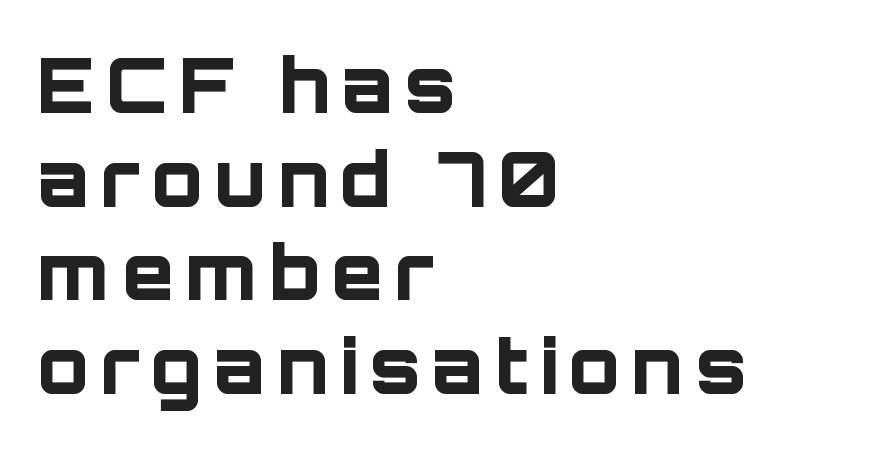
The baseline area is clear. This sample uses an upright cut, with every glyph sitting square on the baseline. Caption: multi-line text, flush left, ragged right. This is sans-serif lettering, the kind often seen on screens and signage. Here the designer chose a conventional face with non-uniform glyph widths. The vertical gap from one line to the next is medium.
